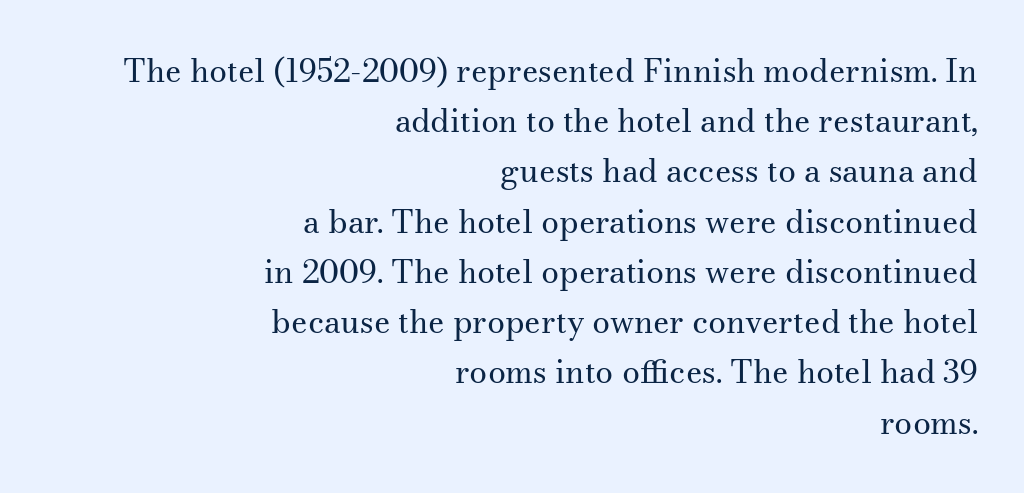
Q: Is the text bold? A: No.
Q: Is the text italic (slanted)? A: No, it is upright.
Q: Is the typeface a serif or a sans-serif typeface? A: Serif.
Q: Is the text underlined? A: No.
Q: How is the paragraph aligned? A: Right-aligned.
Q: Is the spacing between letters normal or unusually wide? A: Normal.
Q: Is the spacing between lines tight, normal or loose? A: Normal.
Q: Width (condensed, normal, or wide)? A: Normal.
Q: Stroke contrast? A: Medium.
Q: x-height? A: Small.
Q: Monospaced? A: No.
